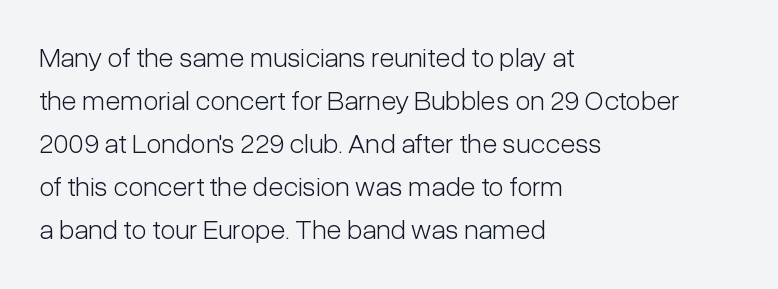
Q: Is the text bold? A: No.
Q: Is the text italic (slanted)? A: No, it is upright.
Q: Is the typeface a serif or a sans-serif typeface? A: Sans-serif.
Q: Is the text underlined? A: No.
Q: How is the paragraph aligned? A: Left-aligned.
Q: Is the spacing between letters normal or unusually wide? A: Normal.
Q: Is the spacing between lines tight, normal or loose? A: Normal.
Q: Width (condensed, normal, or wide)? A: Condensed.
Q: Stroke contrast? A: Low.
Q: x-height? A: Medium.
Q: Monospaced? A: No.
